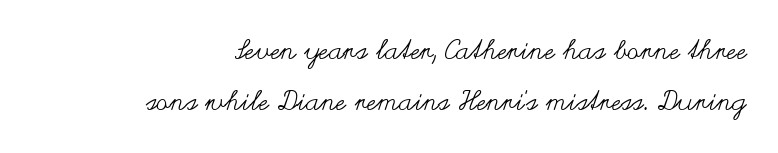
The image shows 27 px text type; set right-aligned, line spacing 1.89x, normal letter spacing, not underlined.
